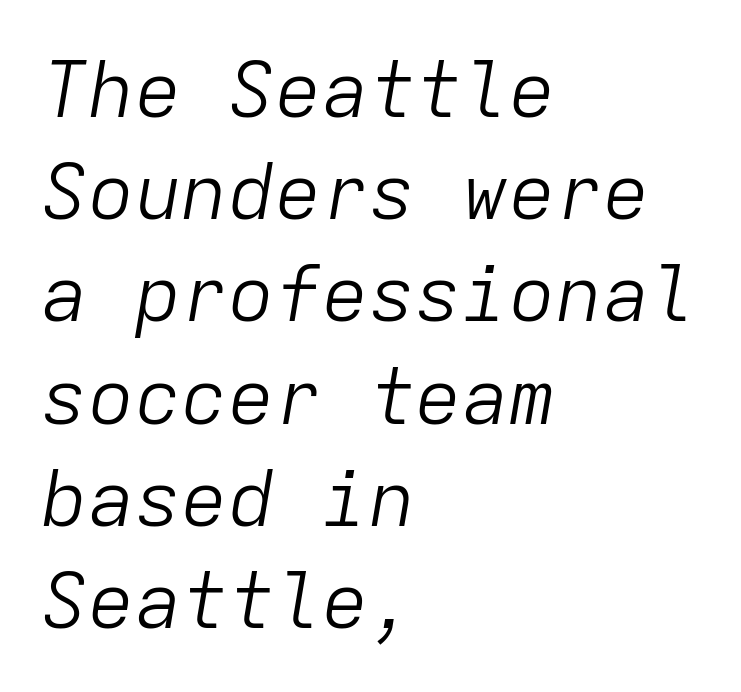
{"italic": "yes", "lean": "right", "slant_degrees": 9, "bold": "no", "weight": "light", "width": "normal", "stroke_contrast": "low", "x_height": "medium", "monospaced": "yes", "underline": "no", "align": "left", "line_spacing": "normal", "line_spacing_ratio": 1.31, "letter_spacing": "normal", "letter_spacing_em": 0.0, "glyph_px": 78}
